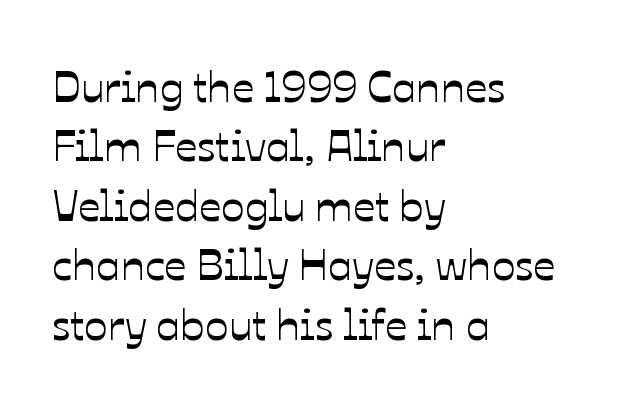
Q: Is the text italic (slanted)? A: No, it is upright.
Q: Is the text underlined? A: No.
Q: How is the paragraph aligned? A: Left-aligned.
Q: Is the spacing between letters normal or unusually wide? A: Normal.
Q: Is the spacing between lines tight, normal or loose? A: Normal.
Q: Width (condensed, normal, or wide)? A: Normal.
Q: Stroke contrast? A: Low.
Q: x-height? A: Medium.
Q: Monospaced? A: No.
